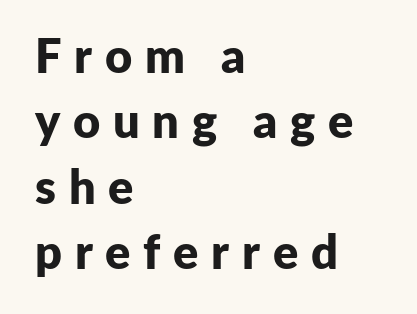
Q: Is the text bold? A: Yes.
Q: Is the text italic (slanted)? A: No, it is upright.
Q: Is the typeface a serif or a sans-serif typeface? A: Sans-serif.
Q: Is the text underlined? A: No.
Q: How is the paragraph aligned? A: Left-aligned.
Q: Is the spacing between letters normal or unusually wide? A: Unusually wide.
Q: Is the spacing between lines tight, normal or loose? A: Normal.
Q: Width (condensed, normal, or wide)? A: Normal.
Q: Stroke contrast? A: Low.
Q: x-height? A: Medium.
Q: Monospaced? A: No.
